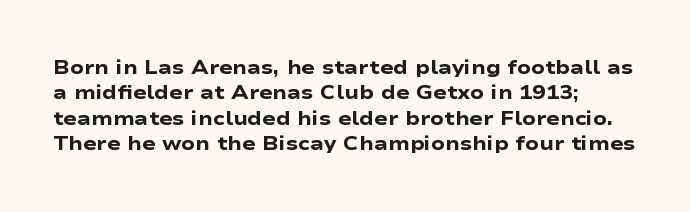
The image shows 20 px bold type, upright; set normal line spacing (1.27x), normal letter spacing, not underlined.
